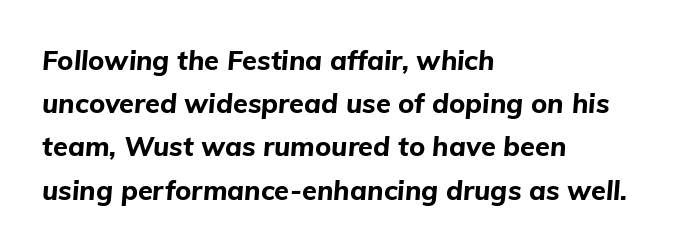
Q: Is the text bold? A: Yes.
Q: Is the text italic (slanted)? A: Yes, it leans right by about 5 degrees.
Q: Is the text underlined? A: No.
Q: How is the paragraph aligned? A: Left-aligned.
Q: Is the spacing between letters normal or unusually wide? A: Normal.
Q: Is the spacing between lines tight, normal or loose? A: Normal.
